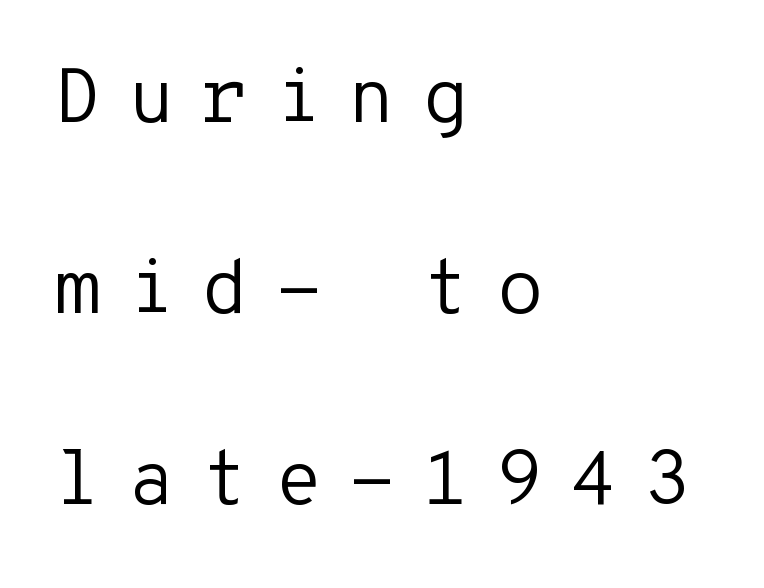
Reading down the column, the eye jumps a long way to each next line. To sum up the face: it is a sans, with no serifs. The type is letterspaced generously, with wide tracking. Looks like terminal output: every glyph gets an equal slot.
